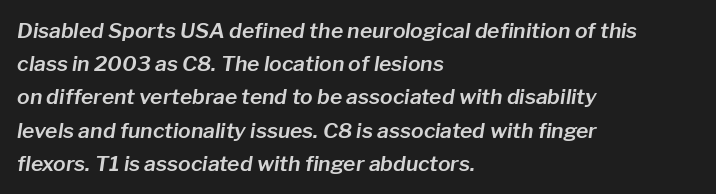
{"italic": "yes", "lean": "right", "slant_degrees": 8, "underline": "no", "align": "left", "line_spacing": "normal", "line_spacing_ratio": 1.58, "letter_spacing": "normal", "letter_spacing_em": 0.0, "glyph_px": 21}
